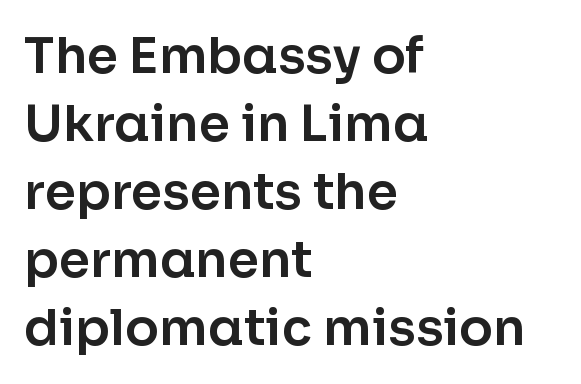
Q: Is the text italic (slanted)? A: No, it is upright.
Q: Is the typeface a serif or a sans-serif typeface? A: Sans-serif.
Q: Is the text underlined? A: No.
Q: How is the paragraph aligned? A: Left-aligned.
Q: Is the spacing between letters normal or unusually wide? A: Normal.
Q: Is the spacing between lines tight, normal or loose? A: Normal.
Q: Width (condensed, normal, or wide)? A: Normal.
Q: Stroke contrast? A: Low.
Q: x-height? A: Medium.
Q: Monospaced? A: No.
